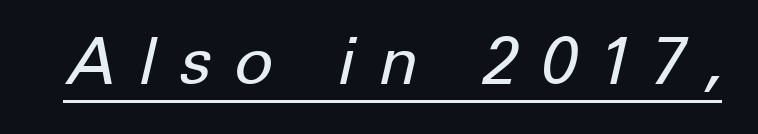
The image shows 65 px regular-weight type, italic (leaning right); set unusually wide letter spacing (+0.34 em), underlined; low stroke contrast and a medium x-height.
